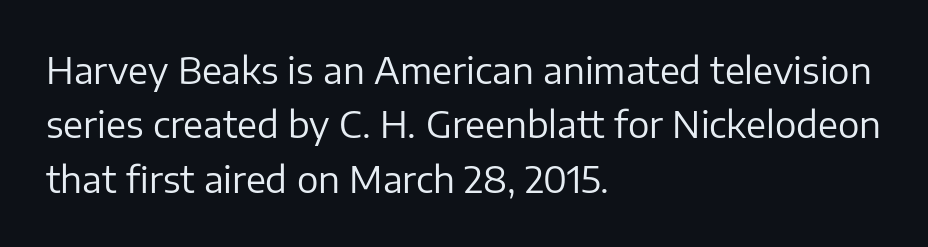
The image shows 36 px regular-weight sans-serif type, upright; set left-aligned, normal line spacing (1.51x), normal letter spacing, not underlined; low stroke contrast and a medium x-height.
